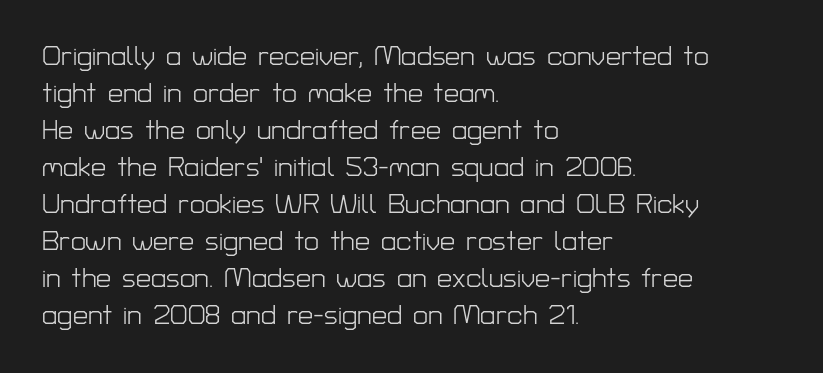
Q: Is the text bold? A: No.
Q: Is the text italic (slanted)? A: No, it is upright.
Q: Is the text underlined? A: No.
Q: How is the paragraph aligned? A: Left-aligned.
Q: Is the spacing between letters normal or unusually wide? A: Normal.
Q: Is the spacing between lines tight, normal or loose? A: Normal.
